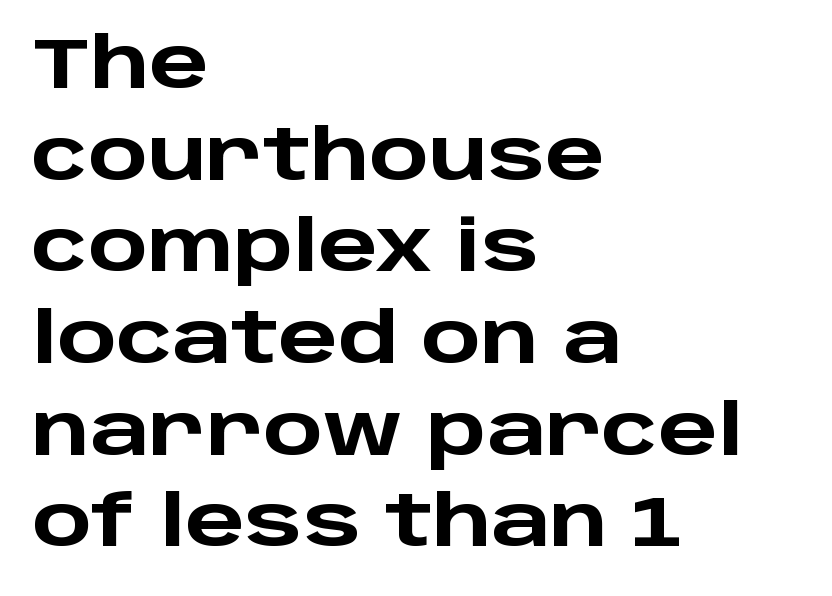
The image shows 70 px heavy, wide sans-serif type, upright; set left-aligned, normal line spacing (1.31x), normal letter spacing, not underlined; low stroke contrast and a large x-height.
